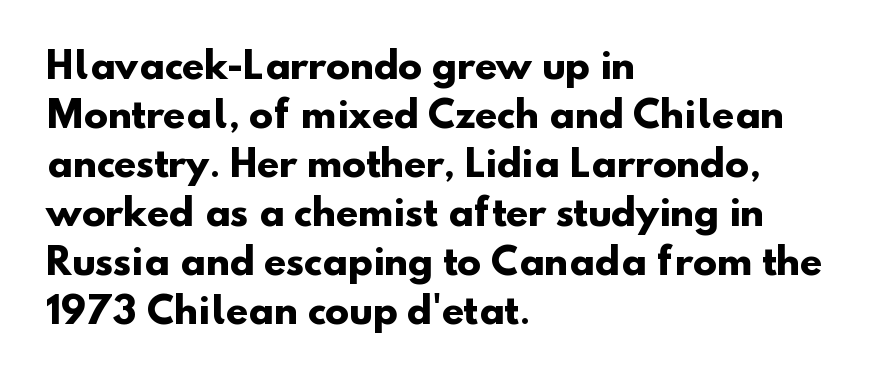
{"serif": "no", "bold": "yes", "weight": "heavy", "width": "normal", "stroke_contrast": "low", "x_height": "small", "monospaced": "no", "underline": "no", "align": "left", "line_spacing": "normal", "line_spacing_ratio": 1.36, "letter_spacing": "normal", "letter_spacing_em": 0.0, "glyph_px": 36}
